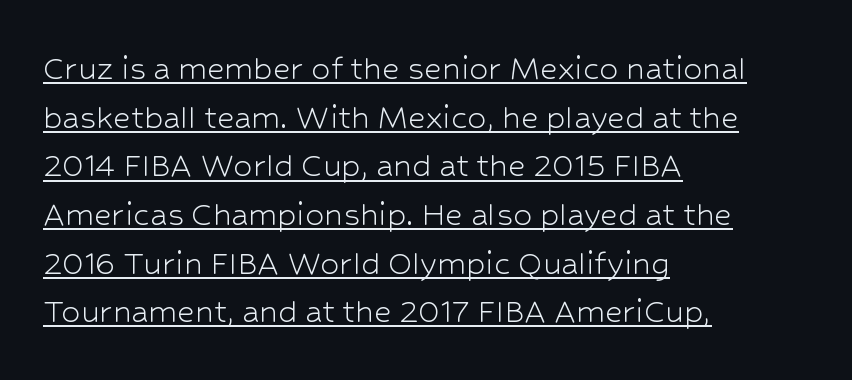
{"serif": "no", "italic": "no", "bold": "no", "weight": "light", "width": "normal", "stroke_contrast": "low", "x_height": "medium", "monospaced": "no", "underline": "yes", "align": "left", "line_spacing": "normal", "line_spacing_ratio": 1.28, "letter_spacing": "normal", "letter_spacing_em": 0.0, "glyph_px": 38}
